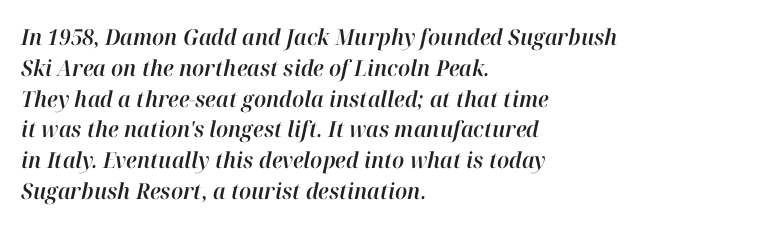
Q: Is the text italic (slanted)? A: Yes, it leans right by about 12 degrees.
Q: Is the text underlined? A: No.
Q: How is the paragraph aligned? A: Left-aligned.
Q: Is the spacing between letters normal or unusually wide? A: Normal.
Q: Is the spacing between lines tight, normal or loose? A: Normal.
